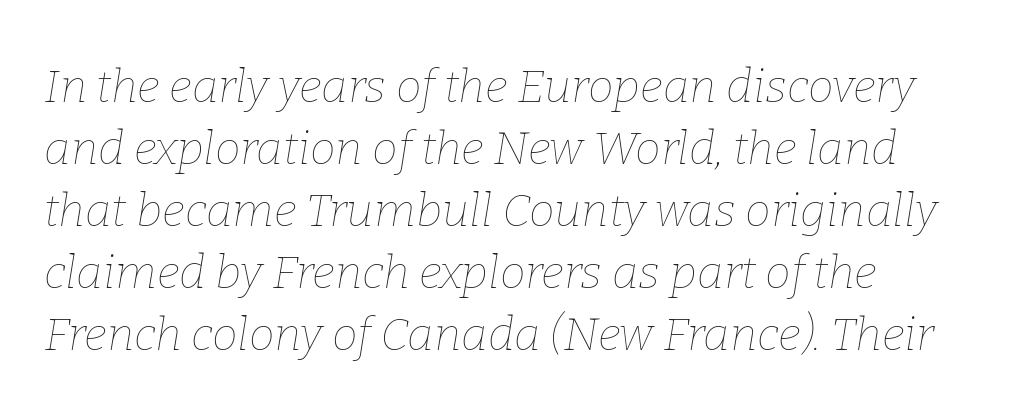
The image shows 46 px thin type, italic (leaning right); set left-aligned, normal line spacing (1.35x), normal letter spacing, not underlined; low stroke contrast and a medium x-height.
